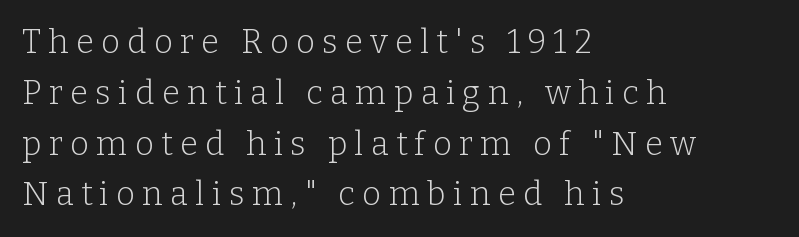
Q: Is the text bold? A: No.
Q: Is the text italic (slanted)? A: No, it is upright.
Q: Is the typeface a serif or a sans-serif typeface? A: Serif.
Q: Is the text underlined? A: No.
Q: How is the paragraph aligned? A: Left-aligned.
Q: Is the spacing between letters normal or unusually wide? A: Unusually wide.
Q: Is the spacing between lines tight, normal or loose? A: Normal.
Q: Width (condensed, normal, or wide)? A: Normal.
Q: Stroke contrast? A: Low.
Q: x-height? A: Medium.
Q: Monospaced? A: No.
